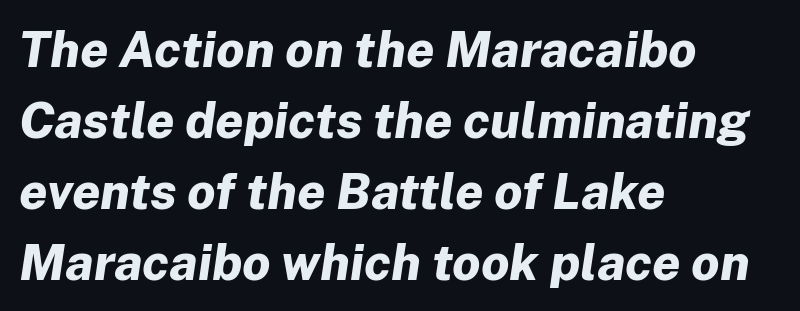
The image shows 50 px bold type, italic (leaning right); set left-aligned, normal line spacing (1.42x), normal letter spacing, not underlined; low stroke contrast and a medium x-height.
